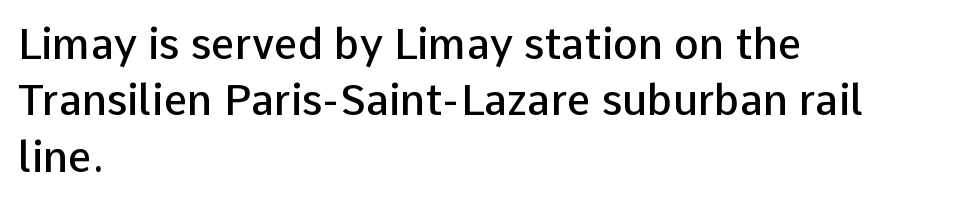
Strokes here are thickened, but only to semibold level. The text was rendered using a sans face with plain stroke endings. Clear beneath every line of the passage. The lettering holds an erect, upright posture throughout. Interline gaps are of average width in this sample.
